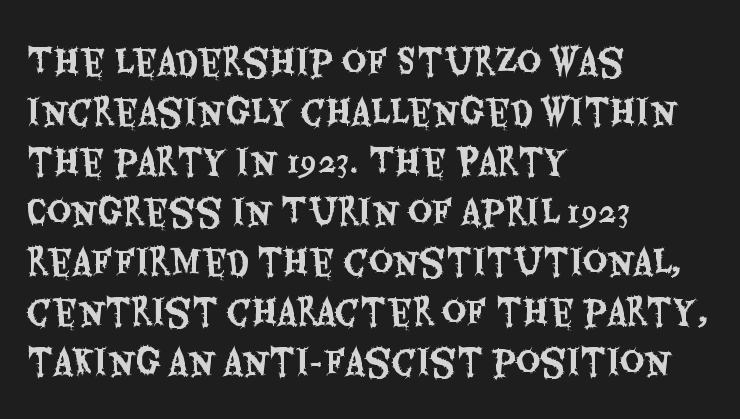
This sample has the flowing, uneven cadence of proportional lettering. This is the regular roman posture of the typeface. Just letters on the line, the space beneath them empty. Default kerning and tracking; the words read as compact shapes. Each letter's strokes conclude bluntly, with no projecting serifs.
